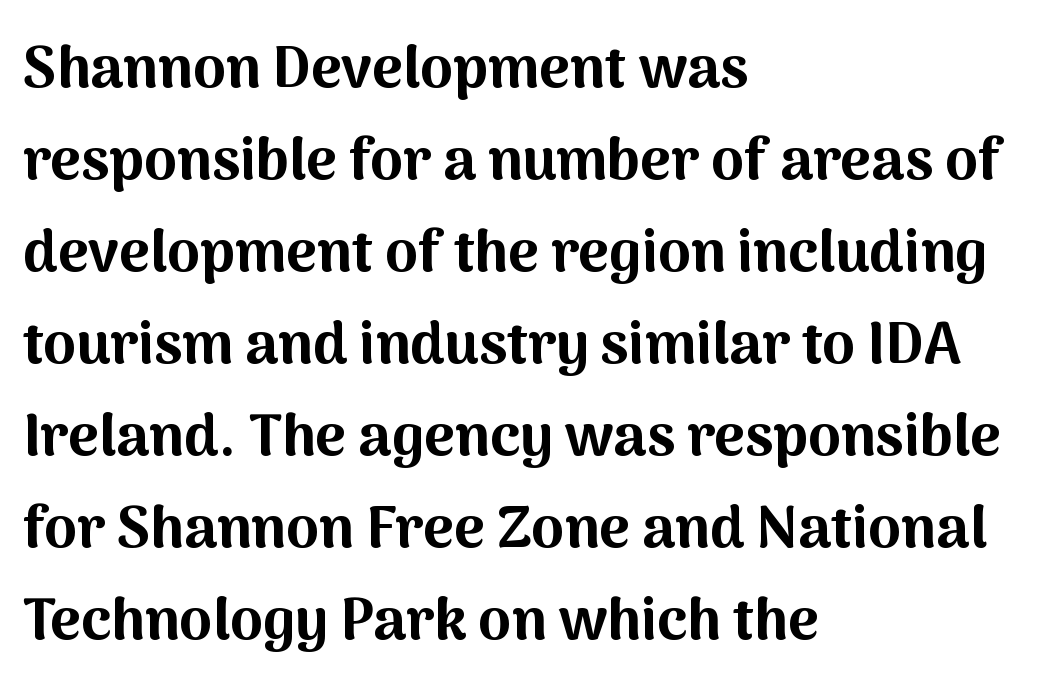
The image shows 59 px bold sans-serif type, upright; set left-aligned, normal line spacing (1.56x), normal letter spacing, not underlined; medium stroke contrast and a medium x-height.
